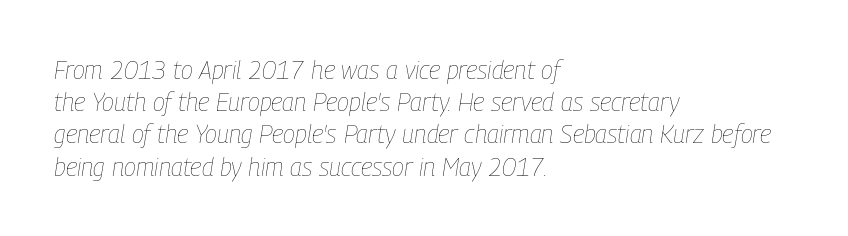
Q: Is the text bold? A: No.
Q: Is the text italic (slanted)? A: Yes, it leans right by about 9 degrees.
Q: Is the text underlined? A: No.
Q: How is the paragraph aligned? A: Left-aligned.
Q: Is the spacing between letters normal or unusually wide? A: Normal.
Q: Is the spacing between lines tight, normal or loose? A: Normal.
